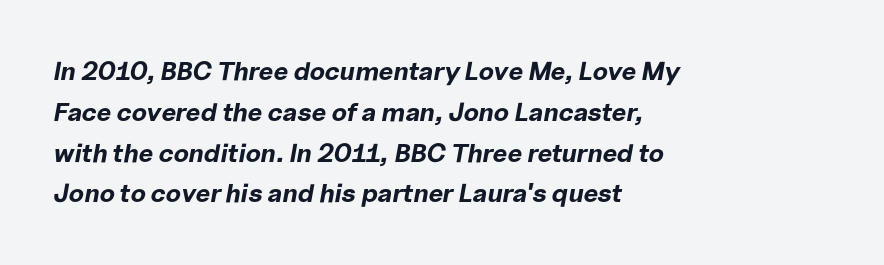
The image shows 26 px bold type, italic (leaning right); set left-aligned, normal line spacing (1.57x), normal letter spacing, not underlined.
